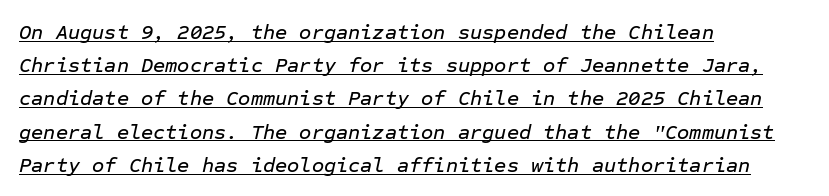
{"italic": "yes", "lean": "right", "slant_degrees": 12, "underline": "yes", "align": "left", "line_spacing": "normal", "line_spacing_ratio": 1.58, "letter_spacing": "normal", "letter_spacing_em": 0.0, "glyph_px": 21}
